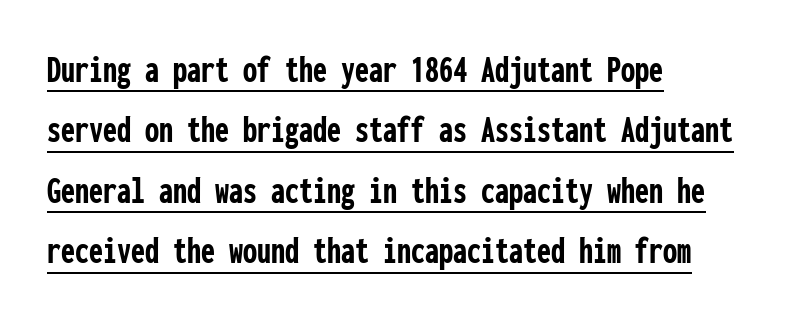
Q: Is the text bold? A: Yes.
Q: Is the text italic (slanted)? A: No, it is upright.
Q: Is the typeface a serif or a sans-serif typeface? A: Sans-serif.
Q: Is the text underlined? A: Yes.
Q: How is the paragraph aligned? A: Left-aligned.
Q: Is the spacing between letters normal or unusually wide? A: Normal.
Q: Is the spacing between lines tight, normal or loose? A: Normal.
Q: Width (condensed, normal, or wide)? A: Condensed.
Q: Stroke contrast? A: Low.
Q: x-height? A: Medium.
Q: Monospaced? A: Yes.
